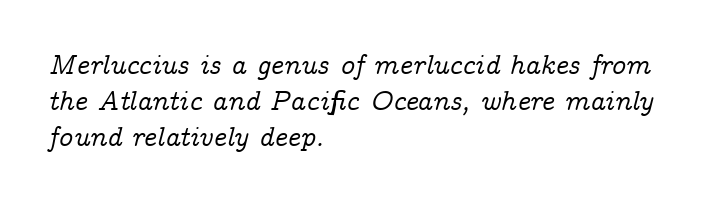
Q: Is the text italic (slanted)? A: Yes, it leans right by about 14 degrees.
Q: Is the typeface a serif or a sans-serif typeface? A: Serif.
Q: Is the text underlined? A: No.
Q: How is the paragraph aligned? A: Left-aligned.
Q: Is the spacing between letters normal or unusually wide? A: Normal.
Q: Is the spacing between lines tight, normal or loose? A: Normal.
Q: Width (condensed, normal, or wide)? A: Normal.
Q: Stroke contrast? A: Low.
Q: x-height? A: Medium.
Q: Monospaced? A: No.
